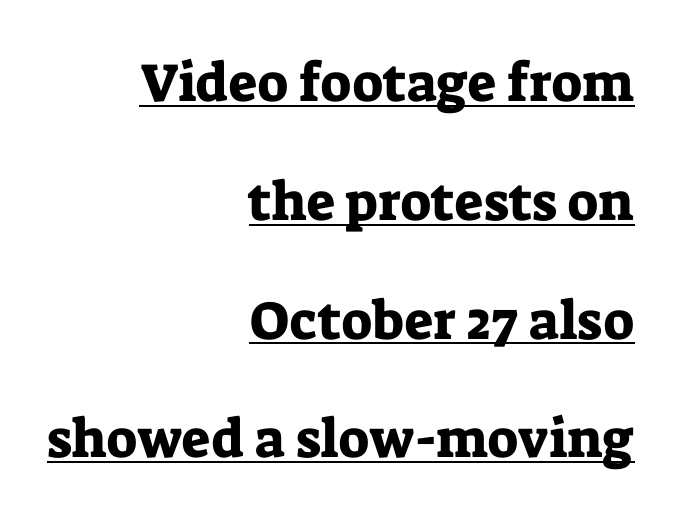
Q: Is the text italic (slanted)? A: No, it is upright.
Q: Is the typeface a serif or a sans-serif typeface? A: Serif.
Q: Is the text underlined? A: Yes.
Q: How is the paragraph aligned? A: Right-aligned.
Q: Is the spacing between letters normal or unusually wide? A: Normal.
Q: Is the spacing between lines tight, normal or loose? A: Loose.
Q: Width (condensed, normal, or wide)? A: Normal.
Q: Stroke contrast? A: Low.
Q: x-height? A: Medium.
Q: Monospaced? A: No.
